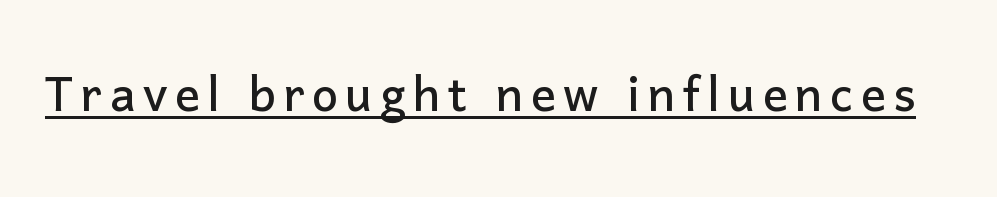
{"serif": "no", "italic": "no", "width": "normal", "stroke_contrast": "low", "x_height": "medium", "monospaced": "no", "underline": "yes", "glyph_px": 62}
